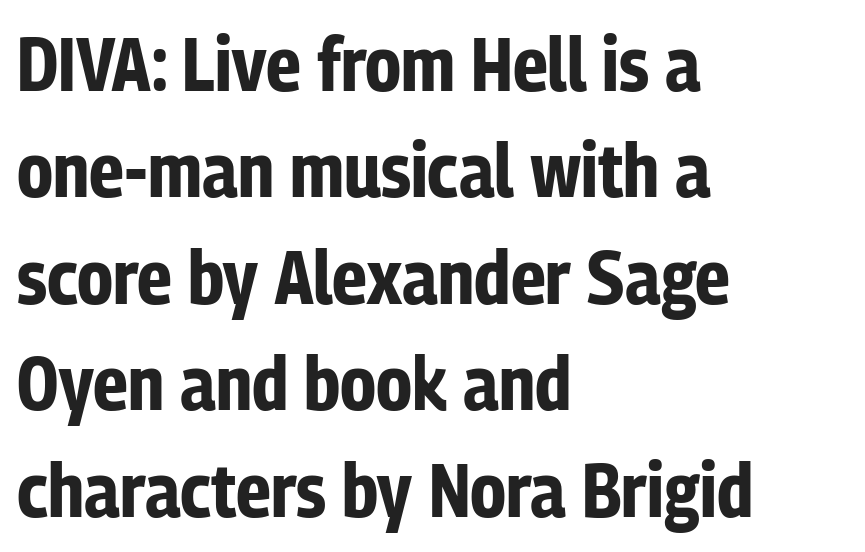
{"serif": "no", "italic": "no", "bold": "yes", "weight": "bold", "width": "condensed", "stroke_contrast": "low", "x_height": "medium", "monospaced": "no", "underline": "no", "align": "left", "line_spacing": "normal", "line_spacing_ratio": 1.4, "letter_spacing": "normal", "letter_spacing_em": 0.0, "glyph_px": 76}
